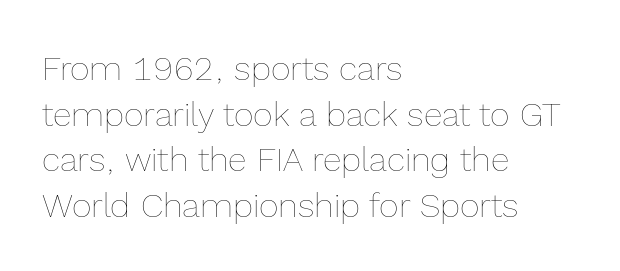
Q: Is the text bold? A: No.
Q: Is the text italic (slanted)? A: No, it is upright.
Q: Is the text underlined? A: No.
Q: How is the paragraph aligned? A: Left-aligned.
Q: Is the spacing between letters normal or unusually wide? A: Normal.
Q: Is the spacing between lines tight, normal or loose? A: Normal.
Q: Width (condensed, normal, or wide)? A: Normal.
Q: x-height? A: Medium.
Q: Monospaced? A: No.
